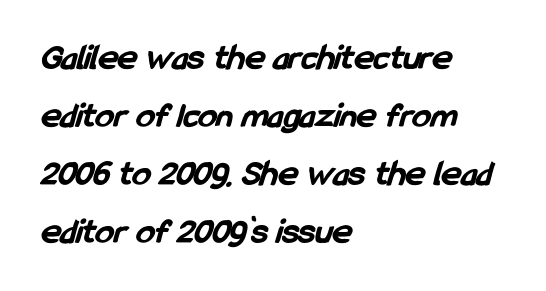
The image shows 37 px bold, condensed sans-serif type; set left-aligned, normal line spacing (1.57x), normal letter spacing, not underlined; low stroke contrast and a medium x-height.
